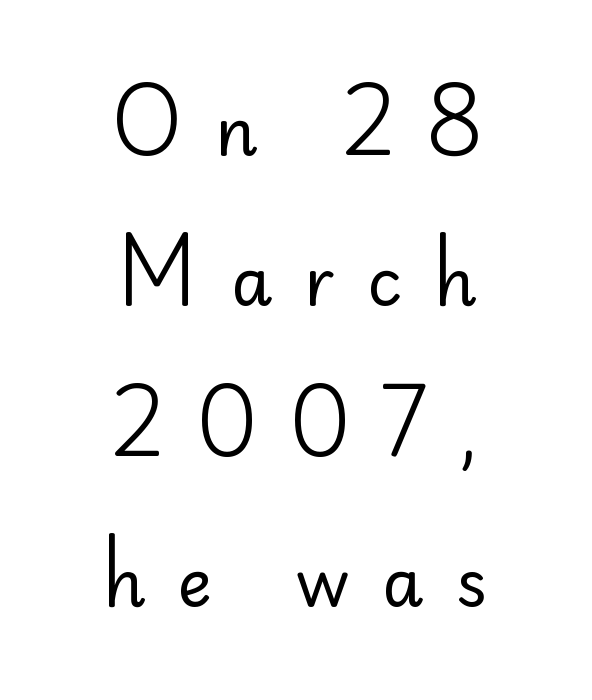
The words here are not underlined. Note: no serifs on the glyphs. Spacing between characters has been opened up far beyond the box default. The letters look calm and open, with moderate or lighter stems. Designer's note — italics off, roman on. Varying glyph widths throughout — classic text-font behaviour.
